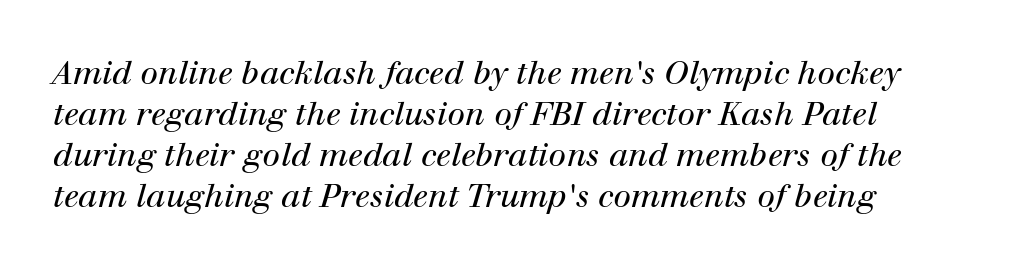
Q: Is the text bold? A: No.
Q: Is the text italic (slanted)? A: Yes, it leans right by about 12 degrees.
Q: Is the typeface a serif or a sans-serif typeface? A: Serif.
Q: Is the text underlined? A: No.
Q: Is the spacing between letters normal or unusually wide? A: Normal.
Q: Is the spacing between lines tight, normal or loose? A: Normal.
Q: Width (condensed, normal, or wide)? A: Normal.
Q: Stroke contrast? A: High.
Q: x-height? A: Medium.
Q: Monospaced? A: No.
